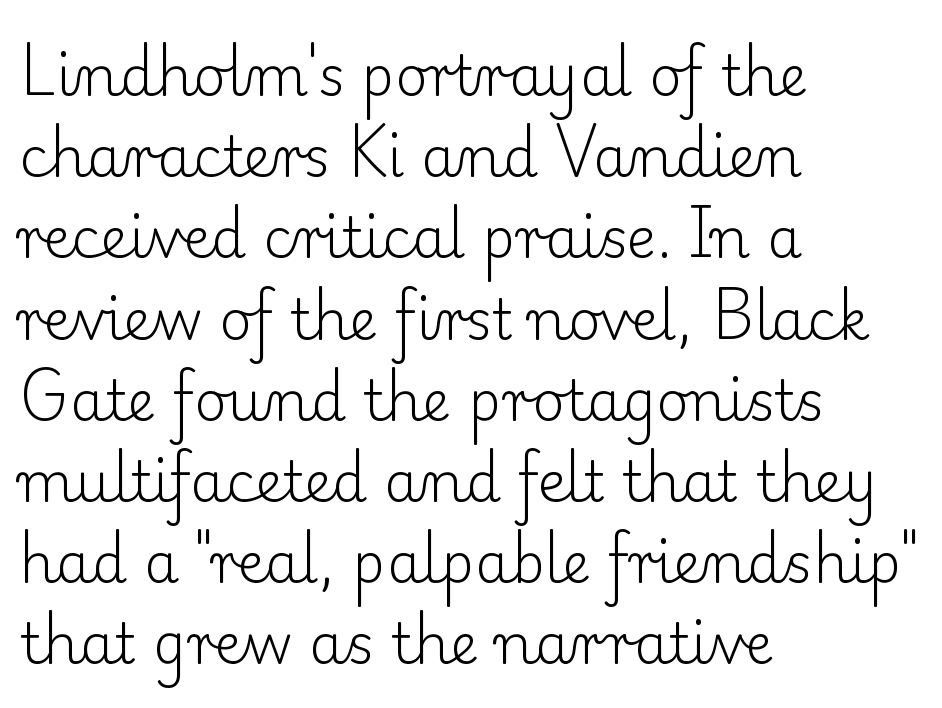
Q: Is the text bold? A: No.
Q: Is the text italic (slanted)? A: No, it is upright.
Q: Is the text underlined? A: No.
Q: How is the paragraph aligned? A: Left-aligned.
Q: Is the spacing between letters normal or unusually wide? A: Normal.
Q: Is the spacing between lines tight, normal or loose? A: Normal.
Q: Width (condensed, normal, or wide)? A: Normal.
Q: Stroke contrast? A: Low.
Q: x-height? A: Small.
Q: Monospaced? A: No.
